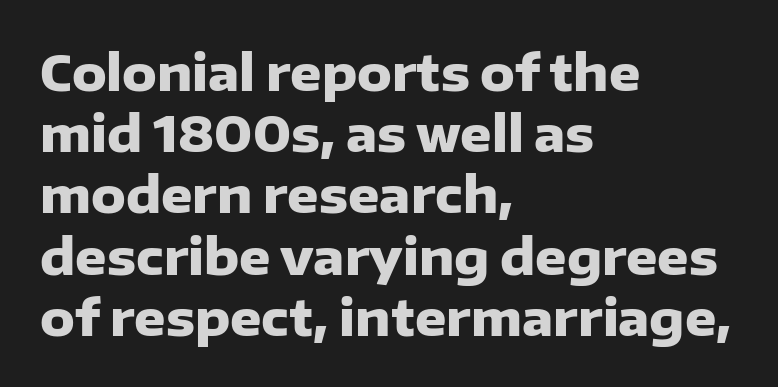
Q: Is the text bold? A: Yes.
Q: Is the text italic (slanted)? A: No, it is upright.
Q: Is the typeface a serif or a sans-serif typeface? A: Sans-serif.
Q: Is the text underlined? A: No.
Q: How is the paragraph aligned? A: Left-aligned.
Q: Is the spacing between letters normal or unusually wide? A: Normal.
Q: Is the spacing between lines tight, normal or loose? A: Normal.
Q: Width (condensed, normal, or wide)? A: Normal.
Q: Stroke contrast? A: Low.
Q: x-height? A: Medium.
Q: Monospaced? A: No.
